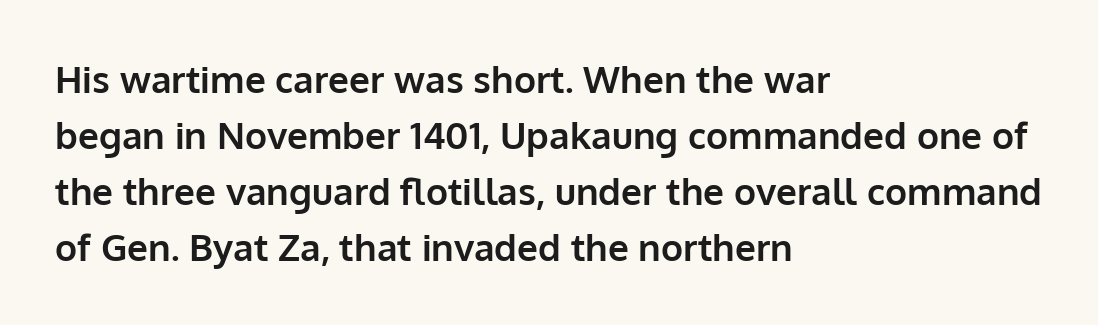
The image shows 37 px bold sans-serif type, upright; set left-aligned, normal line spacing (1.51x), normal letter spacing, not underlined; low stroke contrast and a medium x-height.
